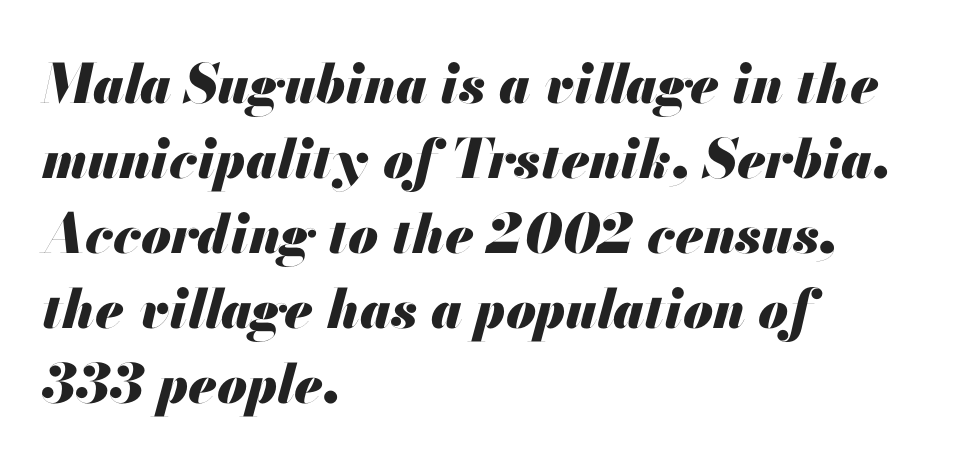
Each word holds together tightly as a unit, with standard inter-letter gaps. Strokes here are thick enough to call this a true bold. Rule under the text: the space is simply empty. This sample keeps an unexceptional amount of space between lines.
